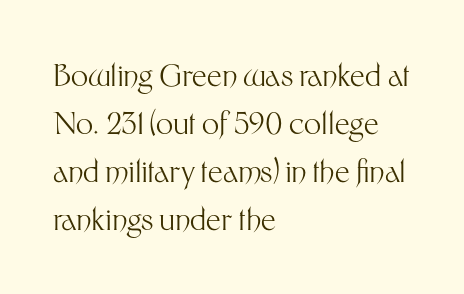
The image shows 30 px light sans-serif type, upright; set left-aligned, normal line spacing (1.6x), normal letter spacing, not underlined; medium stroke contrast and a medium x-height.
